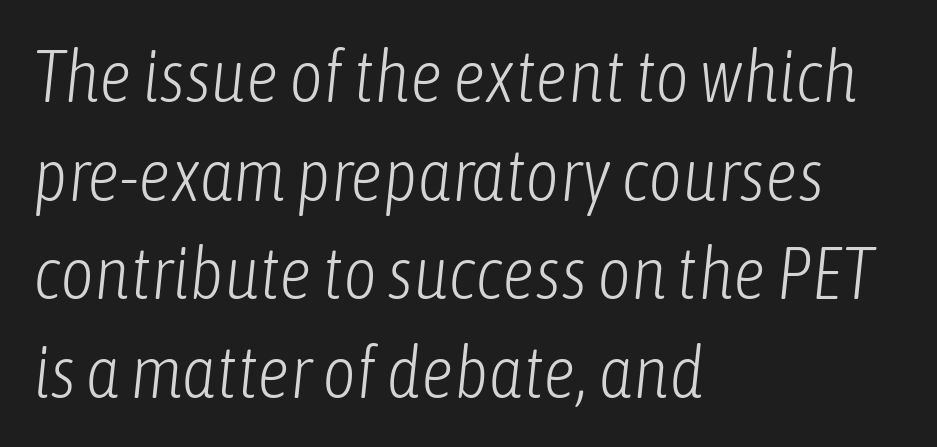
{"italic": "yes", "lean": "right", "slant_degrees": 6, "bold": "no", "weight": "light", "width": "condensed", "stroke_contrast": "low", "x_height": "medium", "monospaced": "no", "underline": "no", "align": "left", "line_spacing": "normal", "line_spacing_ratio": 1.35, "letter_spacing": "normal", "letter_spacing_em": 0.0, "glyph_px": 73}
